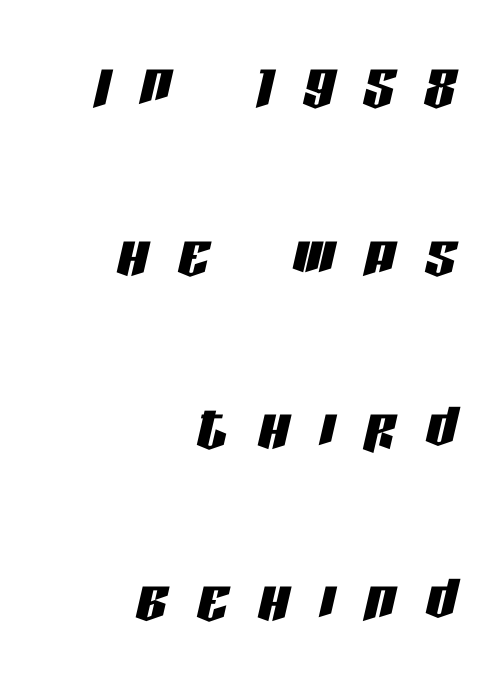
The image shows 77 px condensed type, italic (leaning right); set right-aligned, loose line spacing (2.24x), unusually wide letter spacing (+0.39 em), not underlined; low stroke contrast and a large x-height.
